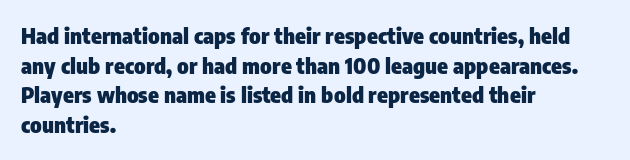
The image shows 22 px bold type, upright; set left-aligned, normal line spacing (1.35x), normal letter spacing, not underlined.
